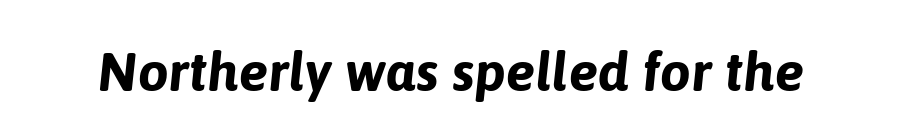
The image shows 55 px bold type, italic (leaning right); set normal letter spacing, not underlined; low stroke contrast and a medium x-height.
